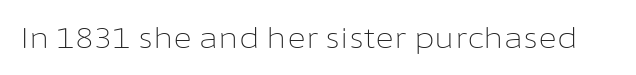
Q: Is the text bold? A: No.
Q: Is the text italic (slanted)? A: No, it is upright.
Q: Is the typeface a serif or a sans-serif typeface? A: Sans-serif.
Q: Is the text underlined? A: No.
Q: Is the spacing between letters normal or unusually wide? A: Normal.
Q: Width (condensed, normal, or wide)? A: Normal.
Q: Stroke contrast? A: Low.
Q: x-height? A: Medium.
Q: Monospaced? A: No.
